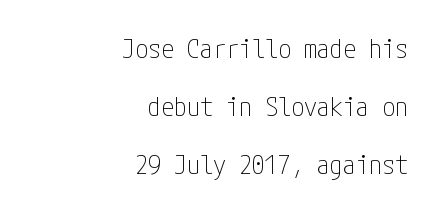
The rendering keeps characters at their native spacing. Clear beneath every line of the passage. The characters are drawn with everyday or finer stroke widths. Honestly, the rows look like they've been pulled way apart. The text block is weighted toward the right margin, trailing off unevenly leftward. It's the straight-up-and-down kind of type.
